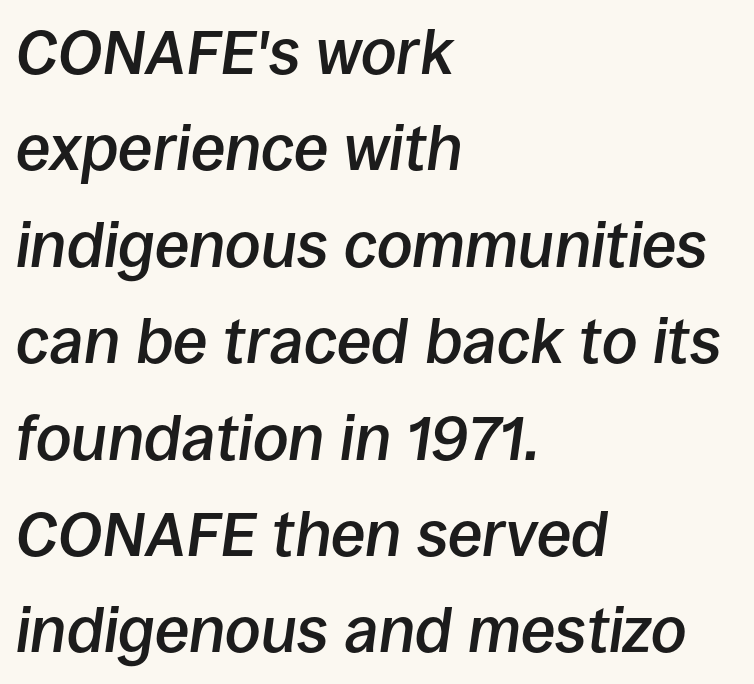
The image shows 63 px semibold type, italic (leaning right); set left-aligned, normal line spacing (1.53x), normal letter spacing, not underlined; low stroke contrast and a large x-height.
